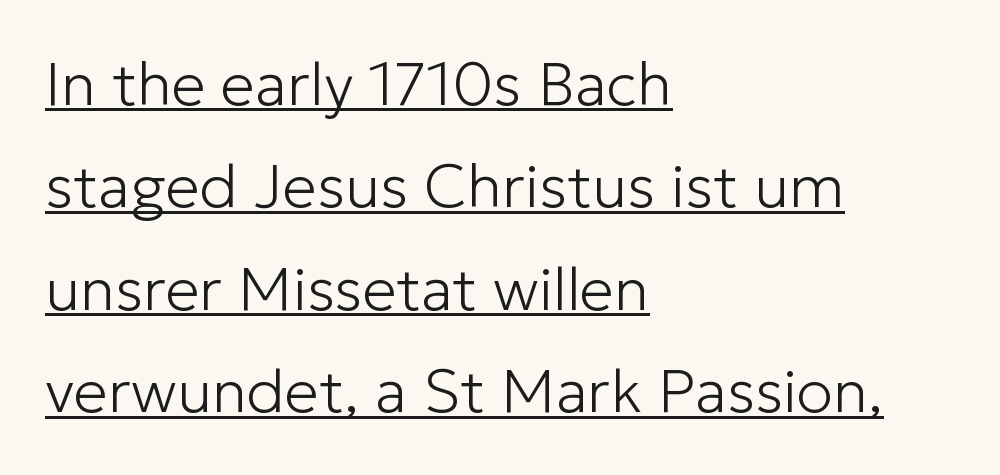
Descenders here cross a horizontal rule under the line. Caption: multi-line text, flush left, ragged right. The tracking reads as untouched default to a designer's eye. The weight tops out at a normal text grade.
